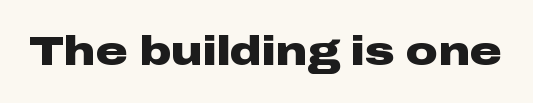
The image shows 40 px heavy, wide sans-serif type, upright; set normal letter spacing, not underlined; low stroke contrast and a medium x-height.
